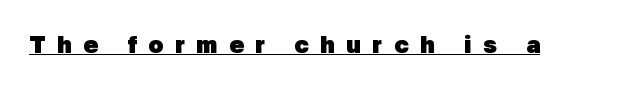
Q: Is the text bold? A: Yes.
Q: Is the text underlined? A: Yes.
Q: Is the spacing between letters normal or unusually wide? A: Unusually wide.
